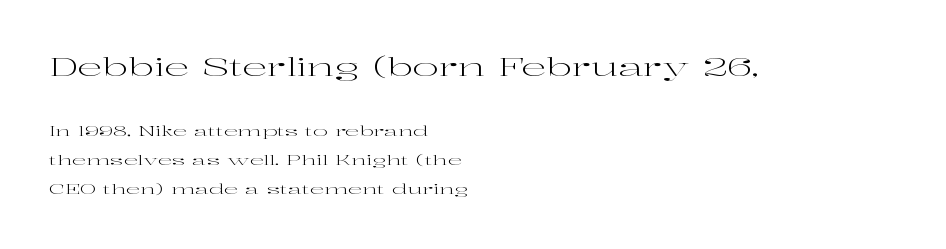
{"italic": "no", "bold": "no", "underline": "no", "align": "left", "line_spacing": "loose", "line_spacing_ratio": 2.08, "letter_spacing": "normal", "letter_spacing_em": 0.0, "larger_block": "first", "size_ratio": 1.79, "glyph_px": 25}
